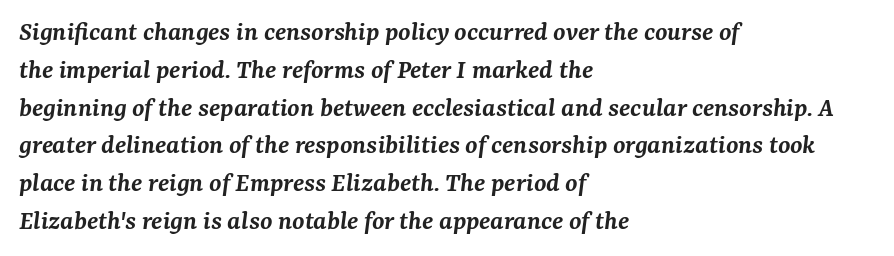
The image shows 28 px semibold serif type, italic (leaning right); set left-aligned, normal line spacing (1.35x), normal letter spacing, not underlined; medium stroke contrast and a medium x-height.
